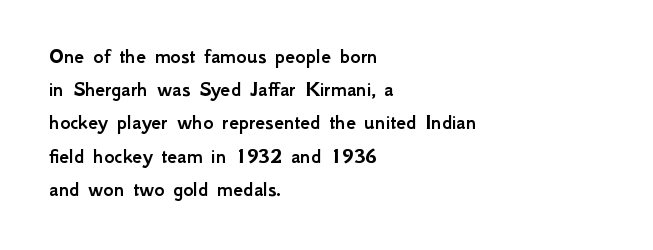
{"italic": "no", "underline": "no", "align": "left", "line_spacing": "normal", "line_spacing_ratio": 1.51, "letter_spacing": "normal", "letter_spacing_em": 0.0, "glyph_px": 22}
